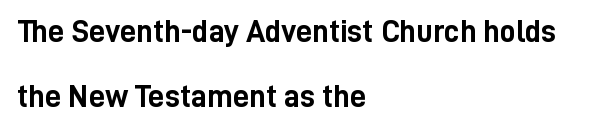
Emphasis by weight is at full strength: bold. Each row of text sits above clean, open space. Leading: increased. A typesetter would call this proportional, since set widths differ per character. No extra tracking has been applied to these lines.
